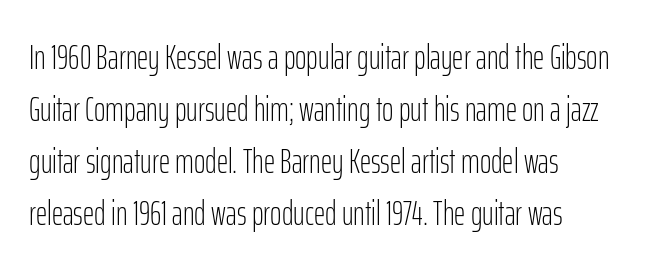
The image shows 35 px light, condensed sans-serif type, upright; set left-aligned, normal line spacing (1.49x), normal letter spacing, not underlined; low stroke contrast and a medium x-height.
